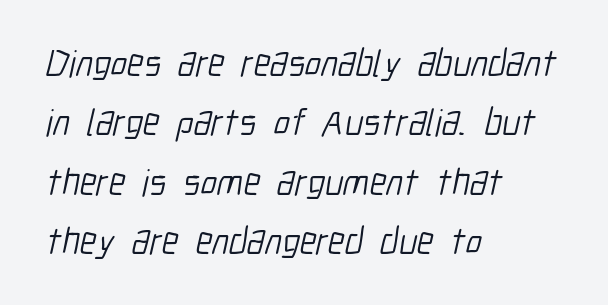
{"serif": "no", "bold": "no", "weight": "light", "width": "condensed", "stroke_contrast": "low", "x_height": "medium", "monospaced": "no", "underline": "no", "align": "left", "line_spacing": "normal", "line_spacing_ratio": 1.56, "letter_spacing": "normal", "letter_spacing_em": 0.0, "glyph_px": 38}
